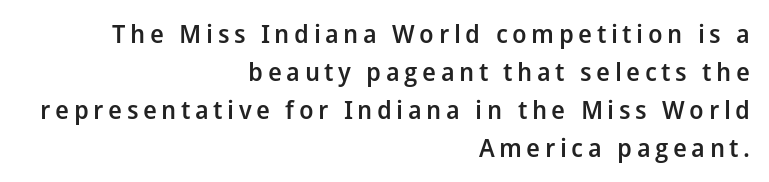
The image shows 25 px text type, upright; set right-aligned, normal line spacing (1.52x), not underlined.
